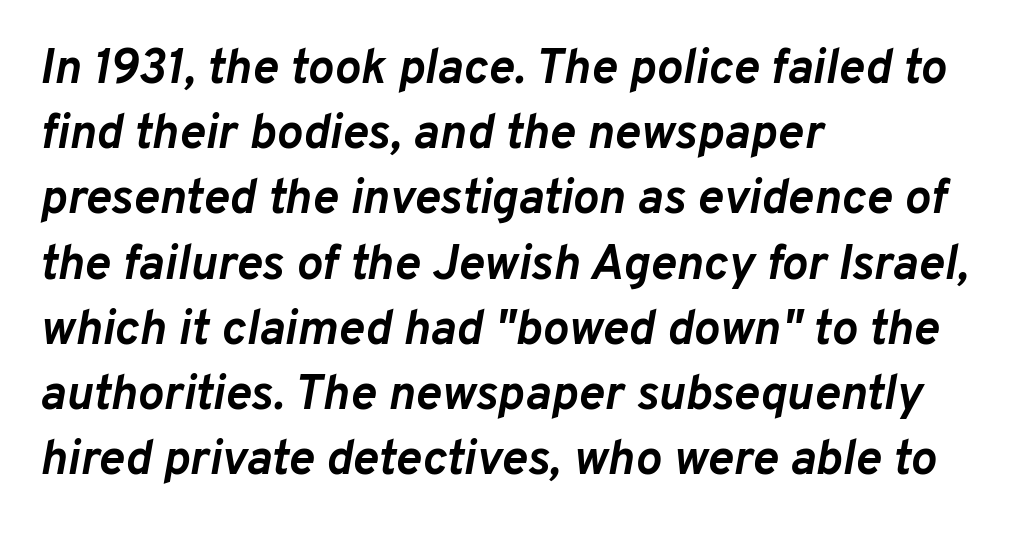
Plenty of ink on the page — the face is bold. Would a proofreader flag this as italicized? Yes. The string is rendered with underlining switched off. Regarding leading, the lines here are spaced in the standard way. Each word holds together tightly as a unit, with standard inter-letter gaps.
